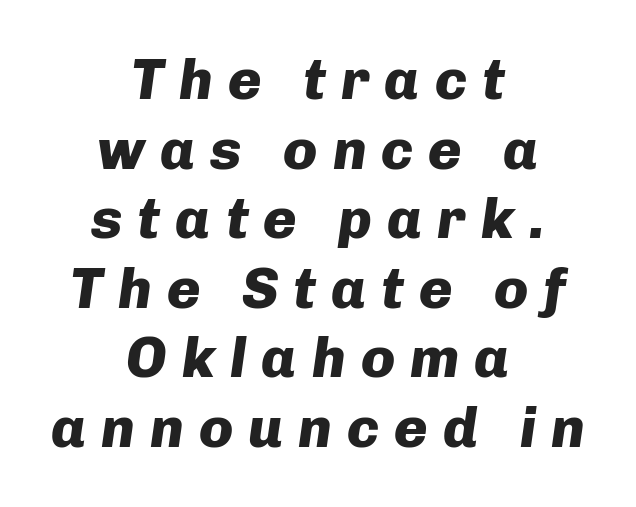
The image shows 57 px heavy type, italic (leaning right); set centered, line spacing 1.22x, unusually wide letter spacing (+0.26 em), not underlined; low stroke contrast and a medium x-height.
